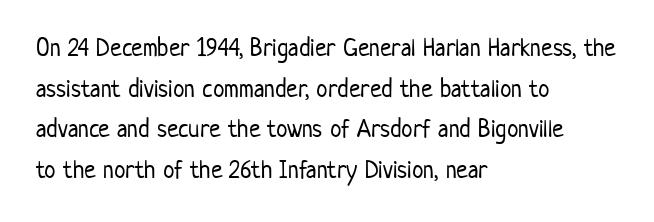
Q: Is the text bold? A: No.
Q: Is the text italic (slanted)? A: No, it is upright.
Q: Is the text underlined? A: No.
Q: How is the paragraph aligned? A: Left-aligned.
Q: Is the spacing between letters normal or unusually wide? A: Normal.
Q: Is the spacing between lines tight, normal or loose? A: Normal.
